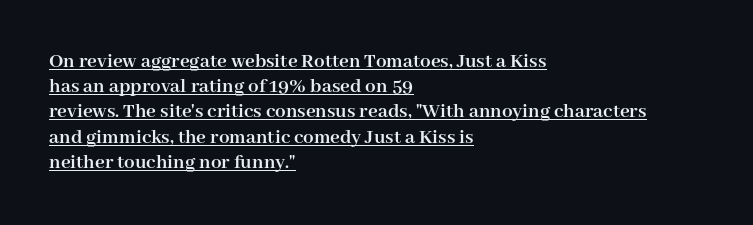
{"italic": "no", "bold": "yes", "underline": "yes", "align": "left", "line_spacing_ratio": 1.2, "letter_spacing": "normal", "letter_spacing_em": 0.0, "glyph_px": 21}
